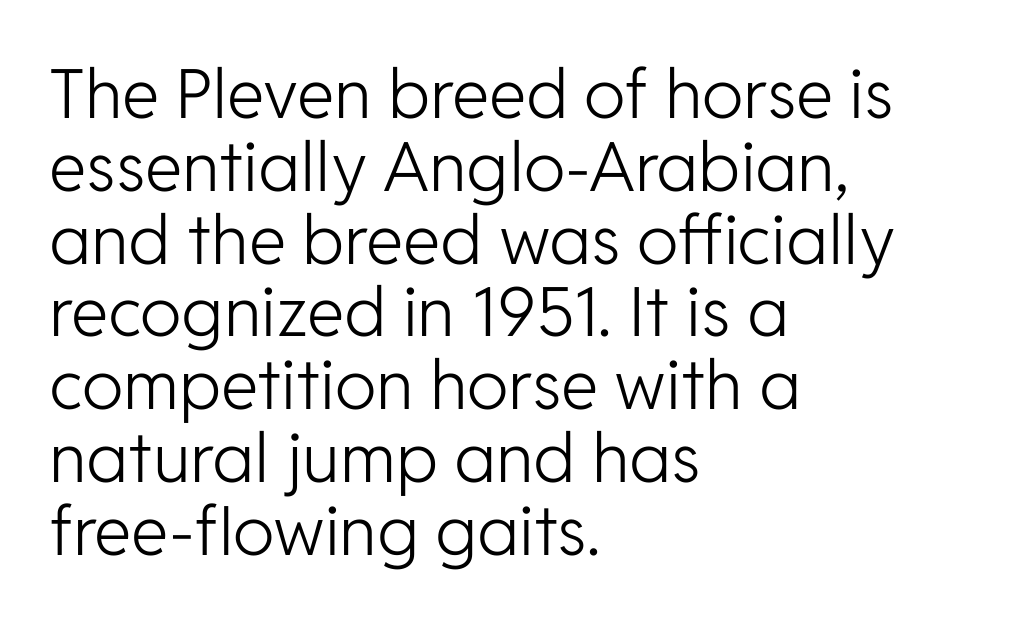
One glance says dense: line gaps are narrower than usual. Every stem runs plumb, perpendicular to the baseline. Compared with a centered layout, this one pins lines to the left instead. Words float on clear page, feet unadorned. Spacing verdict: proportional, widths tailored to each character. The cut favours lightness, reaching ordinary text weight at its darkest.
